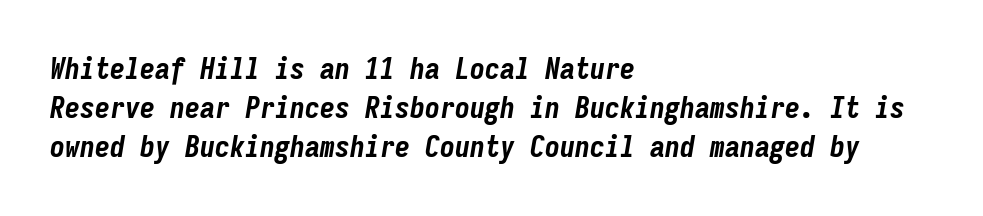
Observe the lean: these are italic letterforms. Baseline-to-baseline distance is the conventional proportion of letter height. The face used here is rendered with its standard letterfit. This sample is left-justified, so line endings fall wherever the words run out.
